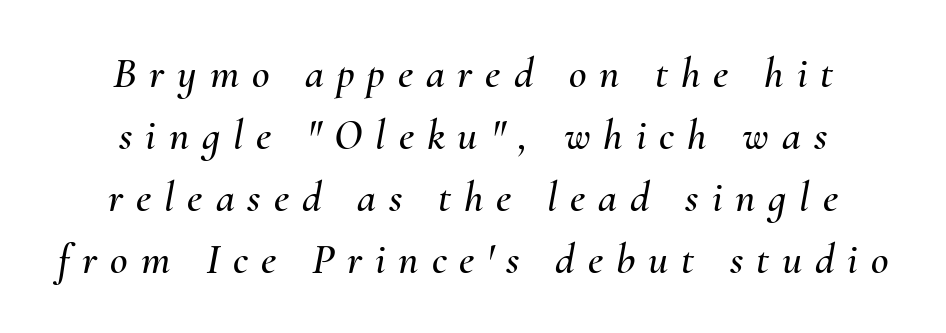
The passage shown is typed in a proportional face where columns would drift. Observe the lean: these are italic letterforms. The designer left line spacing at the default. Spacing between characters has been opened up far beyond the box default. Check the space under the baseline: it is left empty. This rendering uses center alignment, leaving both contours irregular but symmetric.
